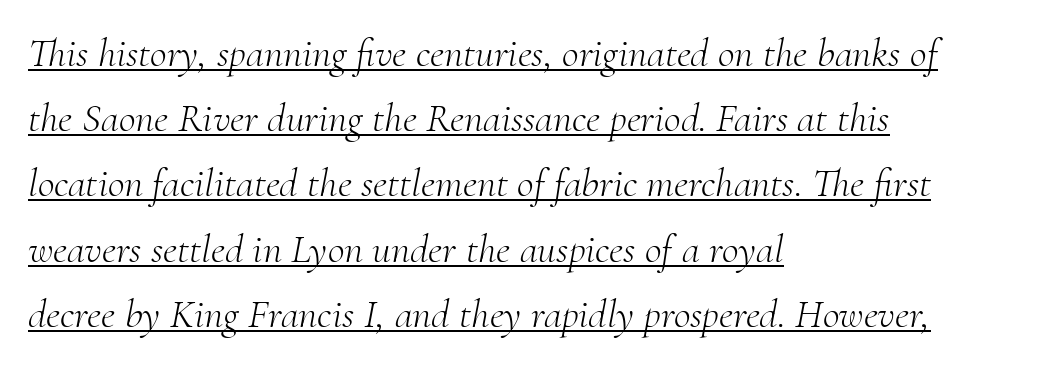
Characters follow at the spacing the type designer built in. Every row of glyphs begins at an identical x-position on the left. Is there much room between lines? A standard amount, neither cramped nor airy. This is underlined copy, the kind a proofreader might mark for attention. The rendering applies a slant to the glyphs.
